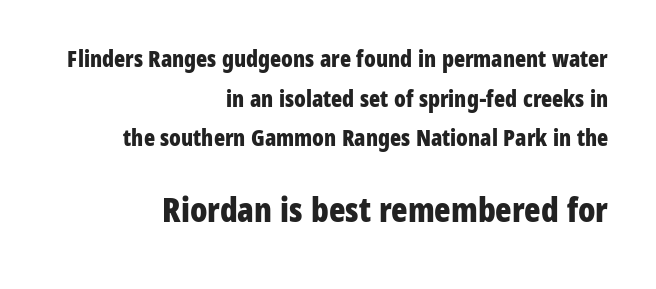
Type style note: lacks serifs. Vertical strokes here are truly vertical. This rendering leaves character spacing at its baseline value. This is heavy type, rendered in bold.
